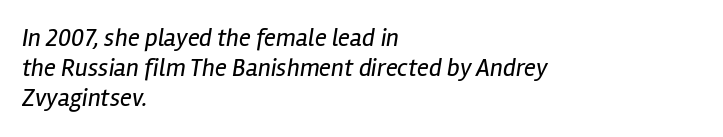
Is this a heavy cut? Hardly; it is regular or lighter. Would a proofreader flag this as italicized? Yes. How are the letters spaced? Ordinarily, with no added tracking. Underlining? Definitely not there. The typesetter chose a ragged-right arrangement here.
